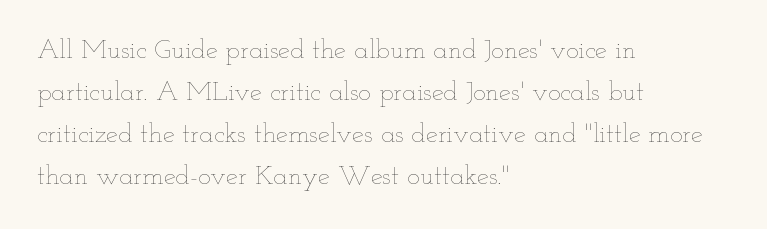
The image shows 27 px text type, upright; set left-aligned, normal line spacing (1.56x), normal letter spacing, not underlined.
